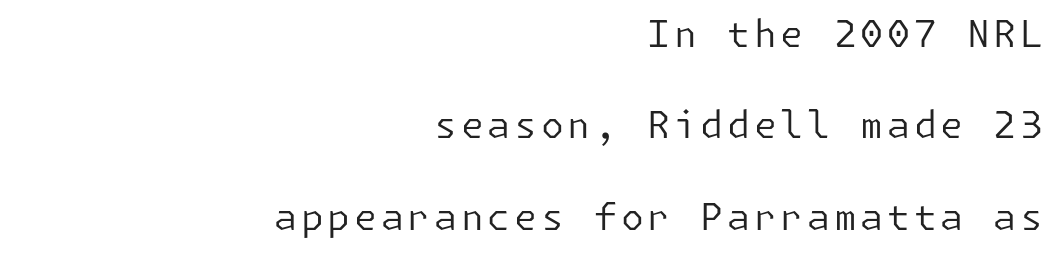
Decoration check: the copy has no underline. Which margin do the lines hug? The right one — the left edge is uneven. Examine the stroke ends and you'll find no serifs. One glance says open: line gaps are wider than usual. The lettering stays uniformly vertical, giving the passage a roman look. No chunkiness to these letters — they're not bold.
